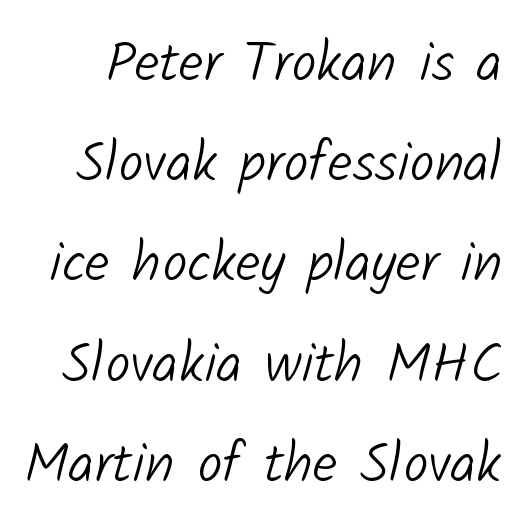
Q: Is the text bold? A: No.
Q: Is the typeface a serif or a sans-serif typeface? A: Sans-serif.
Q: Is the text underlined? A: No.
Q: Is the spacing between letters normal or unusually wide? A: Normal.
Q: Width (condensed, normal, or wide)? A: Normal.
Q: Stroke contrast? A: Low.
Q: x-height? A: Medium.
Q: Monospaced? A: No.
